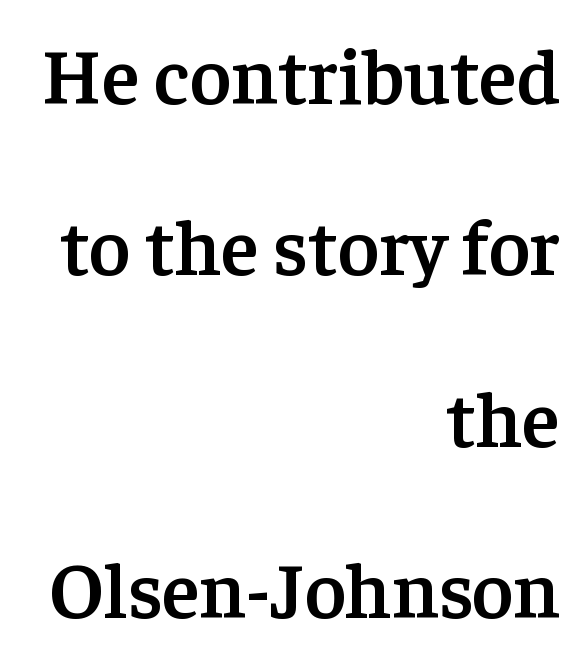
Q: Is the text bold? A: Semi-bold.
Q: Is the text italic (slanted)? A: No, it is upright.
Q: Is the typeface a serif or a sans-serif typeface? A: Serif.
Q: Is the text underlined? A: No.
Q: How is the paragraph aligned? A: Right-aligned.
Q: Is the spacing between letters normal or unusually wide? A: Normal.
Q: Is the spacing between lines tight, normal or loose? A: Loose.
Q: Width (condensed, normal, or wide)? A: Normal.
Q: Stroke contrast? A: Low.
Q: x-height? A: Medium.
Q: Monospaced? A: No.
